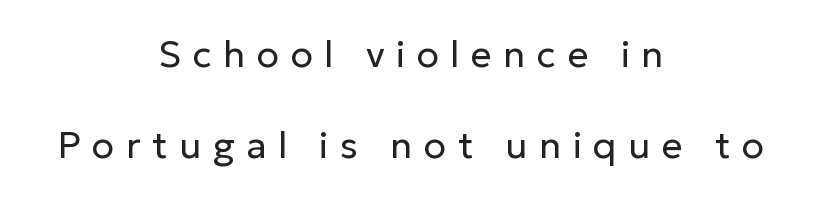
{"serif": "no", "italic": "no", "bold": "no", "weight": "regular", "width": "normal", "stroke_contrast": "low", "x_height": "medium", "monospaced": "no", "underline": "no", "align": "center", "line_spacing": "loose", "line_spacing_ratio": 2.46, "letter_spacing": "wide", "letter_spacing_em": 0.31, "glyph_px": 37}
